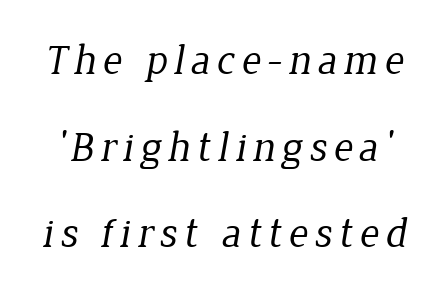
Yep, those are serifs on the letters. Type without underlining. Do the characters align in a grid? No, the font is proportional. Ink coverage per letter is moderate at most. Leading: increased.
